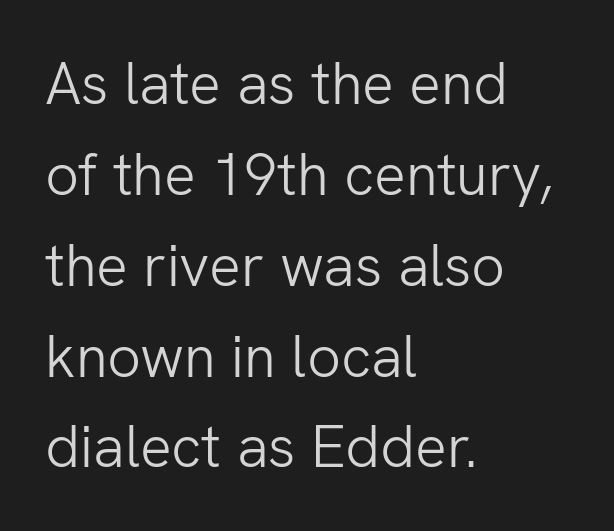
The image shows 59 px light sans-serif type, upright; set left-aligned, normal line spacing (1.54x), normal letter spacing, not underlined; low stroke contrast and a medium x-height.
